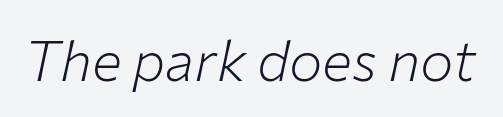
Q: Is the text bold? A: No.
Q: Is the text italic (slanted)? A: Yes, it leans right by about 12 degrees.
Q: Is the text underlined? A: No.
Q: Is the spacing between letters normal or unusually wide? A: Normal.
Q: Width (condensed, normal, or wide)? A: Normal.
Q: Stroke contrast? A: Low.
Q: x-height? A: Medium.
Q: Monospaced? A: No.
